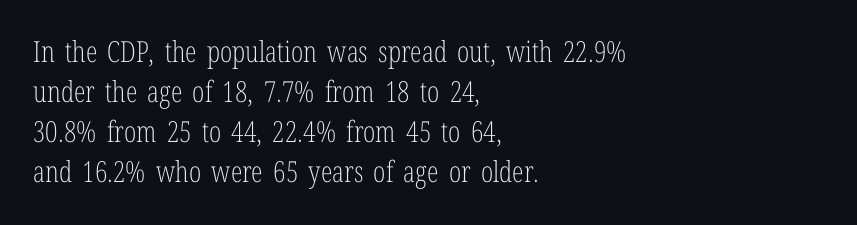
The image shows 29 px light, condensed serif type, upright; set left-aligned, normal line spacing (1.38x), normal letter spacing, not underlined; low stroke contrast and a medium x-height.
